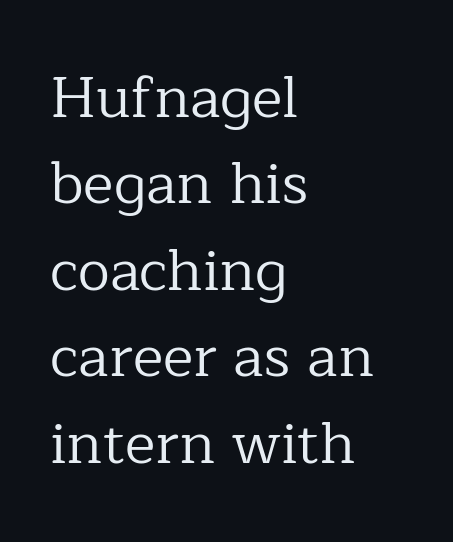
{"serif": "yes", "italic": "no", "bold": "no", "weight": "regular", "width": "normal", "stroke_contrast": "low", "x_height": "medium", "monospaced": "no", "underline": "no", "align": "left", "line_spacing": "normal", "line_spacing_ratio": 1.49, "letter_spacing": "normal", "letter_spacing_em": 0.0, "glyph_px": 58}
